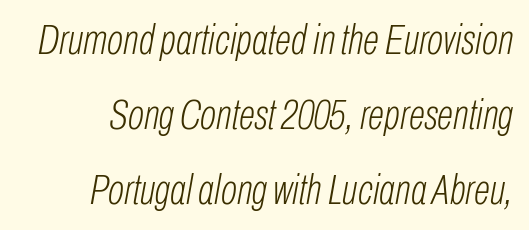
{"italic": "yes", "lean": "right", "slant_degrees": 10, "bold": "no", "weight": "light", "width": "condensed", "stroke_contrast": "low", "x_height": "medium", "monospaced": "no", "underline": "no", "line_spacing_ratio": 1.74, "letter_spacing": "normal", "letter_spacing_em": 0.0, "glyph_px": 43}
